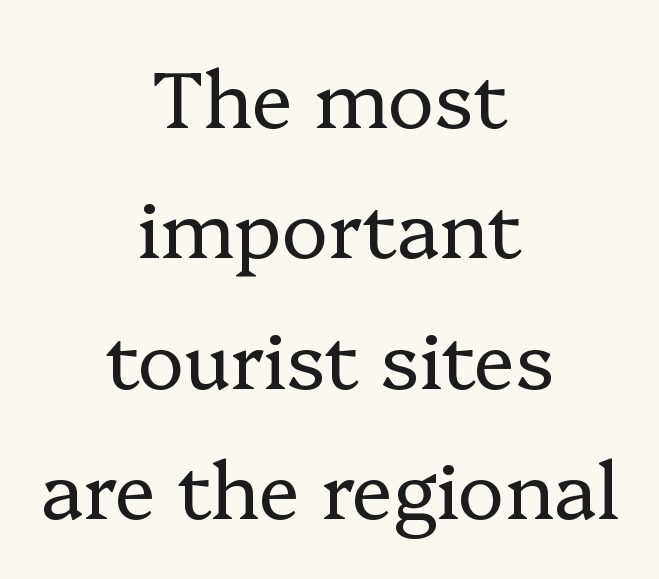
The image shows 78 px regular-weight serif type, upright; set centered, normal line spacing (1.67x), normal letter spacing, not underlined; low stroke contrast and a medium x-height.
